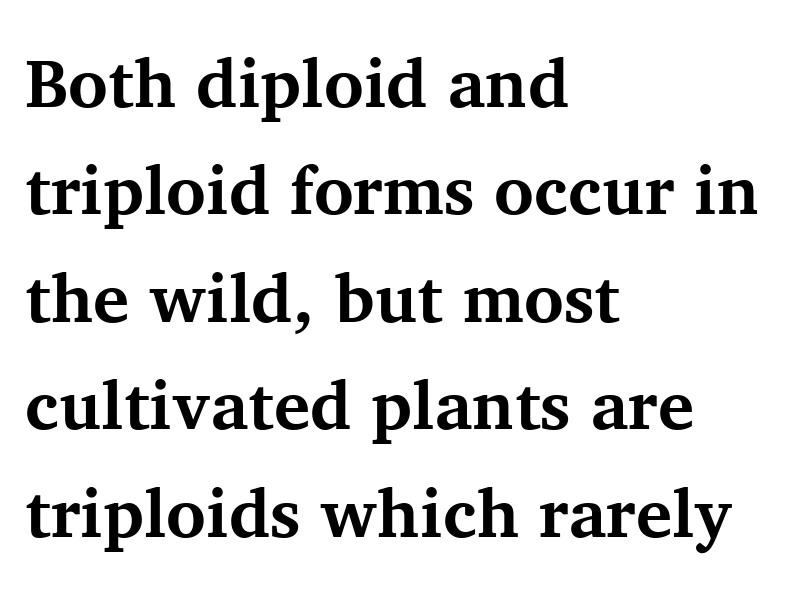
The image shows 68 px bold serif type, upright; set left-aligned, normal line spacing (1.58x), normal letter spacing, not underlined; medium stroke contrast and a medium x-height.
